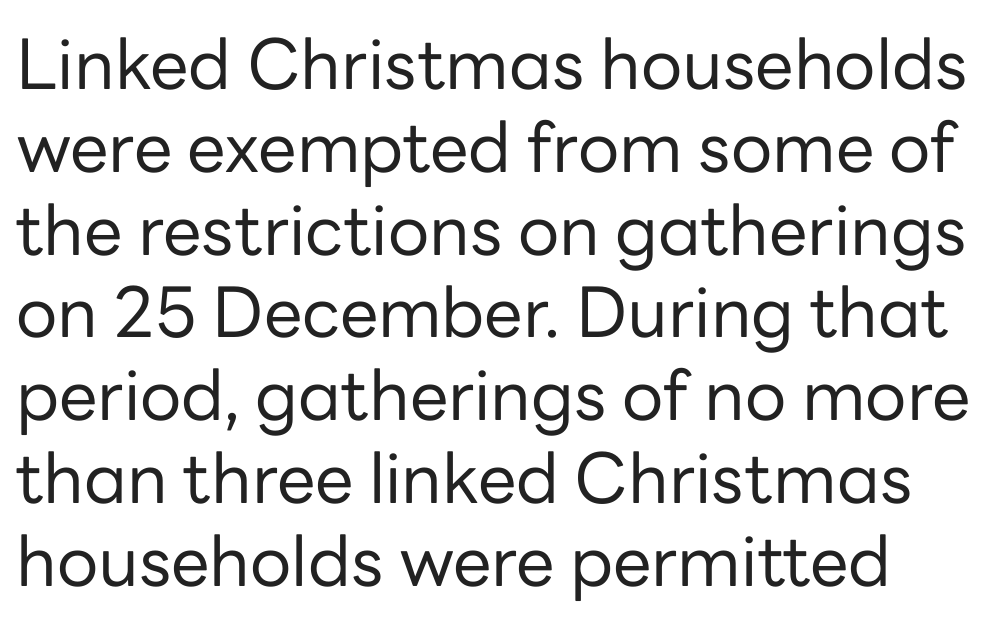
{"serif": "no", "italic": "no", "bold": "no", "weight": "regular", "width": "normal", "stroke_contrast": "low", "x_height": "medium", "monospaced": "no", "underline": "no", "line_spacing_ratio": 1.2, "letter_spacing": "normal", "letter_spacing_em": 0.0, "glyph_px": 69}
